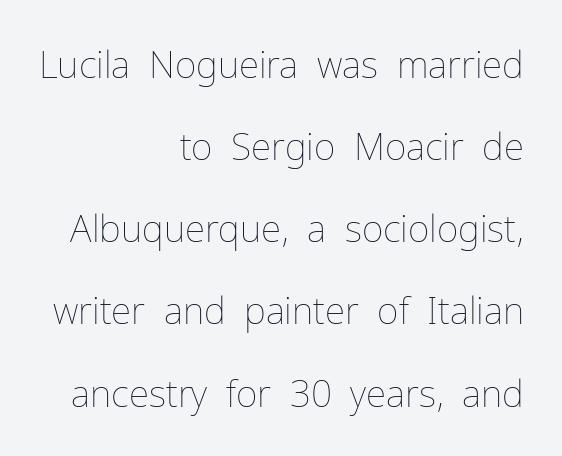
Q: Is the text bold? A: No.
Q: Is the text italic (slanted)? A: No, it is upright.
Q: Is the text underlined? A: No.
Q: How is the paragraph aligned? A: Right-aligned.
Q: Is the spacing between letters normal or unusually wide? A: Normal.
Q: Is the spacing between lines tight, normal or loose? A: Loose.
Q: Width (condensed, normal, or wide)? A: Normal.
Q: Stroke contrast? A: Low.
Q: x-height? A: Medium.
Q: Monospaced? A: No.
